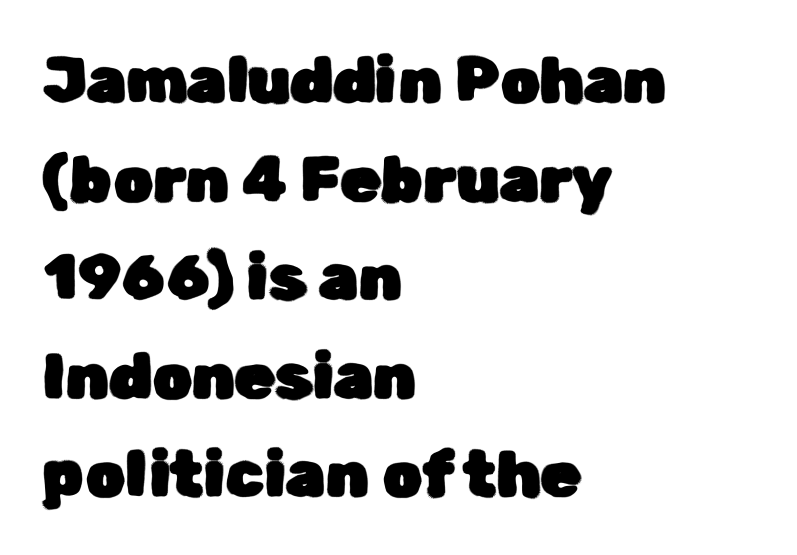
Q: Is the text italic (slanted)? A: No, it is upright.
Q: Is the typeface a serif or a sans-serif typeface? A: Sans-serif.
Q: Is the text underlined? A: No.
Q: How is the paragraph aligned? A: Left-aligned.
Q: Is the spacing between letters normal or unusually wide? A: Normal.
Q: Is the spacing between lines tight, normal or loose? A: Normal.
Q: Width (condensed, normal, or wide)? A: Normal.
Q: Stroke contrast? A: Low.
Q: x-height? A: Medium.
Q: Monospaced? A: No.
